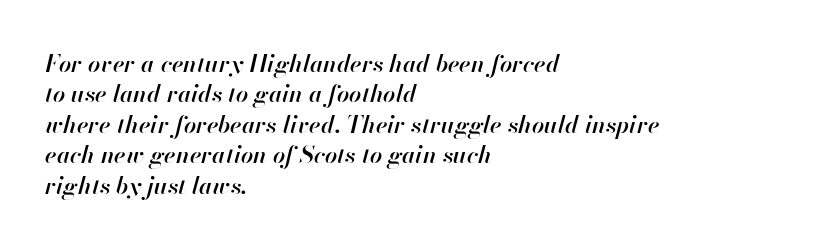
{"italic": "yes", "lean": "right", "slant_degrees": 13, "bold": "semi", "underline": "no", "align": "left", "line_spacing": "normal", "line_spacing_ratio": 1.27, "letter_spacing": "normal", "letter_spacing_em": 0.0, "glyph_px": 24}
